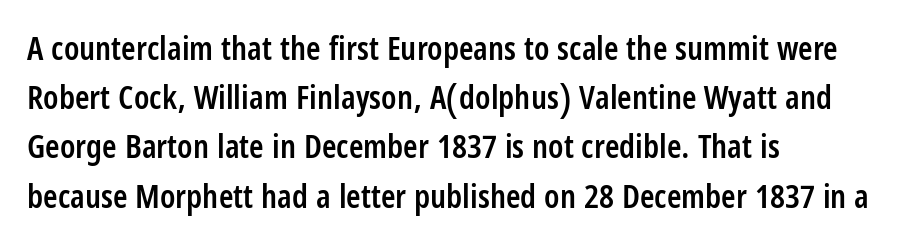
The image shows 33 px semibold, condensed sans-serif type, upright; set left-aligned, normal line spacing (1.49x), normal letter spacing, not underlined; low stroke contrast and a large x-height.
